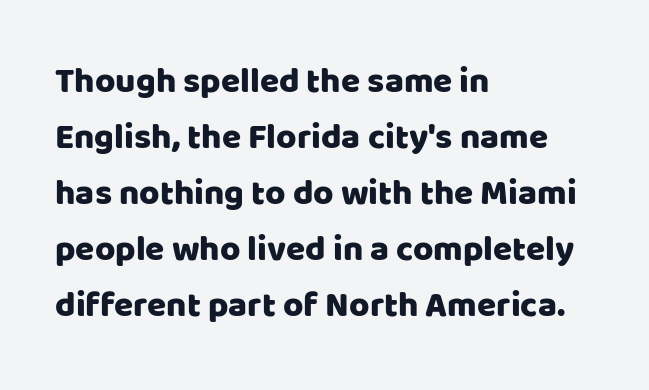
The image shows 35 px sans-serif type, upright; set left-aligned, normal line spacing (1.6x), normal letter spacing, not underlined; low stroke contrast and a large x-height.
